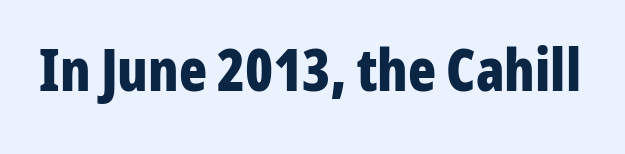
Plain, unruled lines of type. On the weight axis this lands at bold, roughly 700. Tracking value appears to be zero — textbook default spacing. Rendered with straight, roman letterforms. These lines are composed in type without serifs.
